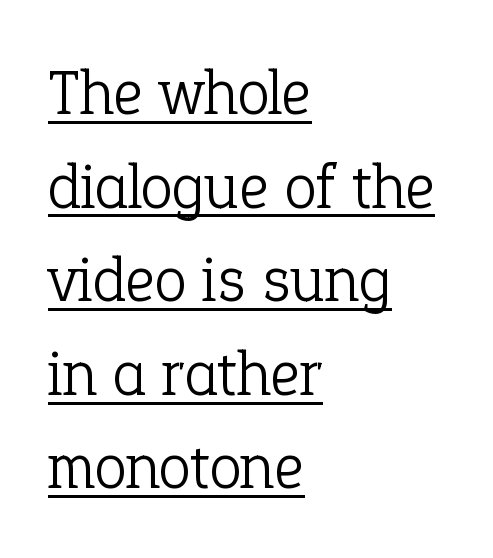
Q: Is the text bold? A: No.
Q: Is the text italic (slanted)? A: No, it is upright.
Q: Is the typeface a serif or a sans-serif typeface? A: Serif.
Q: Is the text underlined? A: Yes.
Q: How is the paragraph aligned? A: Left-aligned.
Q: Is the spacing between letters normal or unusually wide? A: Normal.
Q: Is the spacing between lines tight, normal or loose? A: Normal.
Q: Width (condensed, normal, or wide)? A: Normal.
Q: Stroke contrast? A: Low.
Q: x-height? A: Medium.
Q: Monospaced? A: No.
